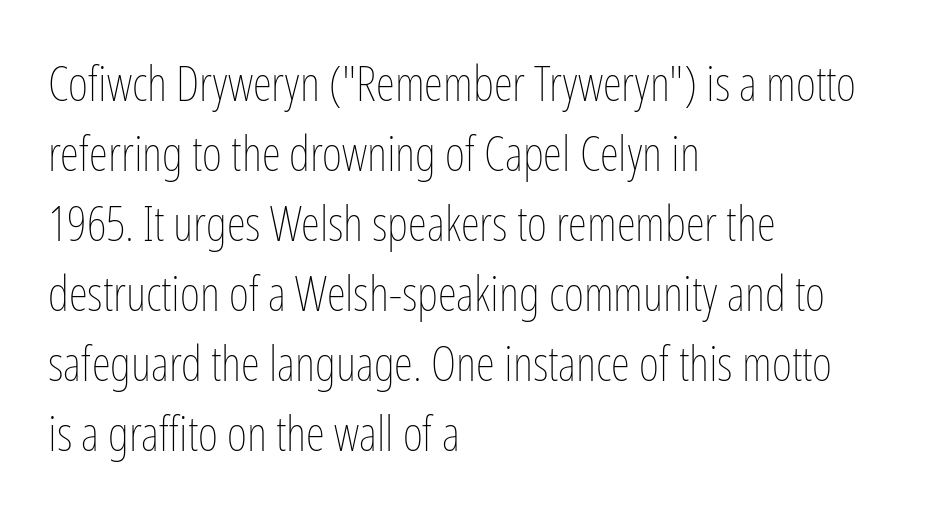
Q: Is the text bold? A: No.
Q: Is the text italic (slanted)? A: No, it is upright.
Q: Is the text underlined? A: No.
Q: How is the paragraph aligned? A: Left-aligned.
Q: Is the spacing between letters normal or unusually wide? A: Normal.
Q: Is the spacing between lines tight, normal or loose? A: Normal.
Q: Width (condensed, normal, or wide)? A: Condensed.
Q: Stroke contrast? A: Low.
Q: x-height? A: Medium.
Q: Monospaced? A: No.
